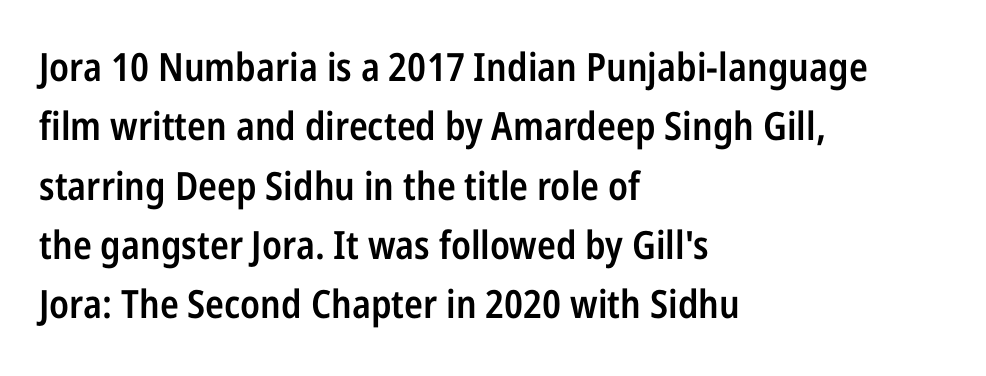
{"serif": "no", "italic": "no", "bold": "semi", "weight": "semibold", "width": "condensed", "stroke_contrast": "low", "x_height": "medium", "monospaced": "no", "underline": "no", "align": "left", "line_spacing": "normal", "line_spacing_ratio": 1.52, "letter_spacing": "normal", "letter_spacing_em": 0.0, "glyph_px": 39}
